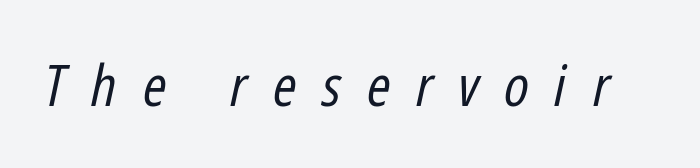
The image shows 57 px regular-weight, condensed type, italic (leaning right); set unusually wide letter spacing (+0.45 em), not underlined; low stroke contrast and a medium x-height.
